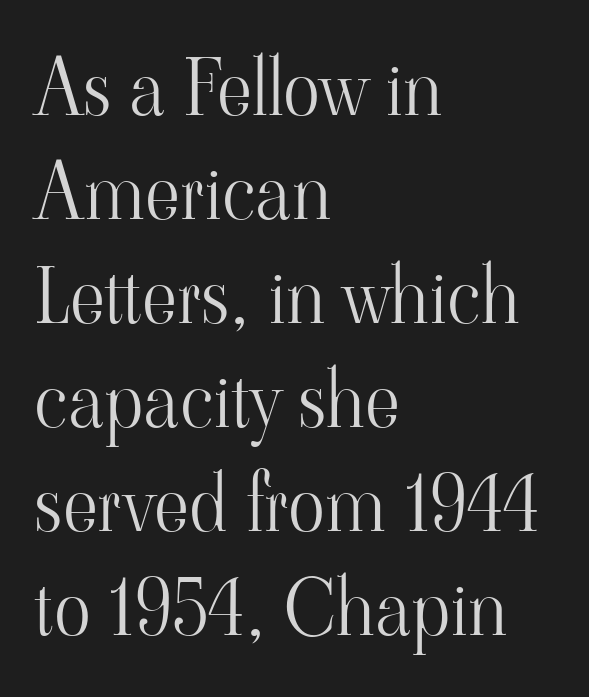
Letter spacing: default. The face used here is proportionally spaced, like ordinary book or web type. In terms of posture, this sample is upright. Horizontal bands of white between lines are of average thickness.
